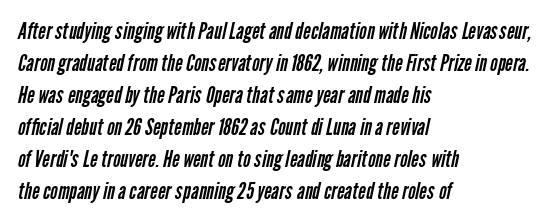
Q: Is the text bold? A: No.
Q: Is the text underlined? A: No.
Q: How is the paragraph aligned? A: Left-aligned.
Q: Is the spacing between letters normal or unusually wide? A: Normal.
Q: Is the spacing between lines tight, normal or loose? A: Normal.
